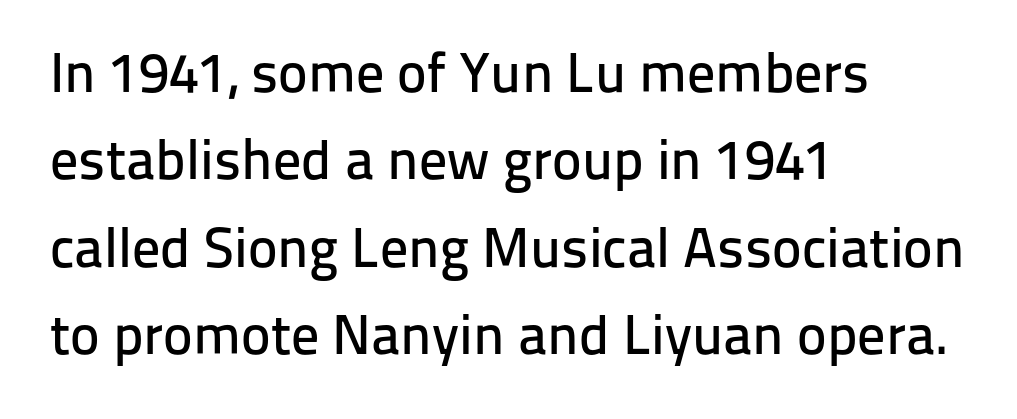
{"serif": "no", "italic": "no", "width": "normal", "stroke_contrast": "low", "x_height": "medium", "monospaced": "no", "underline": "no", "align": "left", "line_spacing": "normal", "line_spacing_ratio": 1.56, "letter_spacing": "normal", "letter_spacing_em": 0.0, "glyph_px": 56}
